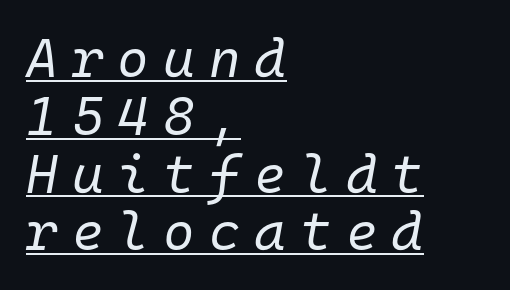
Q: Is the text bold? A: No.
Q: Is the text italic (slanted)? A: Yes, it leans right by about 10 degrees.
Q: Is the text underlined? A: Yes.
Q: How is the paragraph aligned? A: Left-aligned.
Q: Is the spacing between letters normal or unusually wide? A: Unusually wide.
Q: Is the spacing between lines tight, normal or loose? A: Tight.
Q: Width (condensed, normal, or wide)? A: Normal.
Q: Stroke contrast? A: Low.
Q: x-height? A: Medium.
Q: Monospaced? A: Yes.
